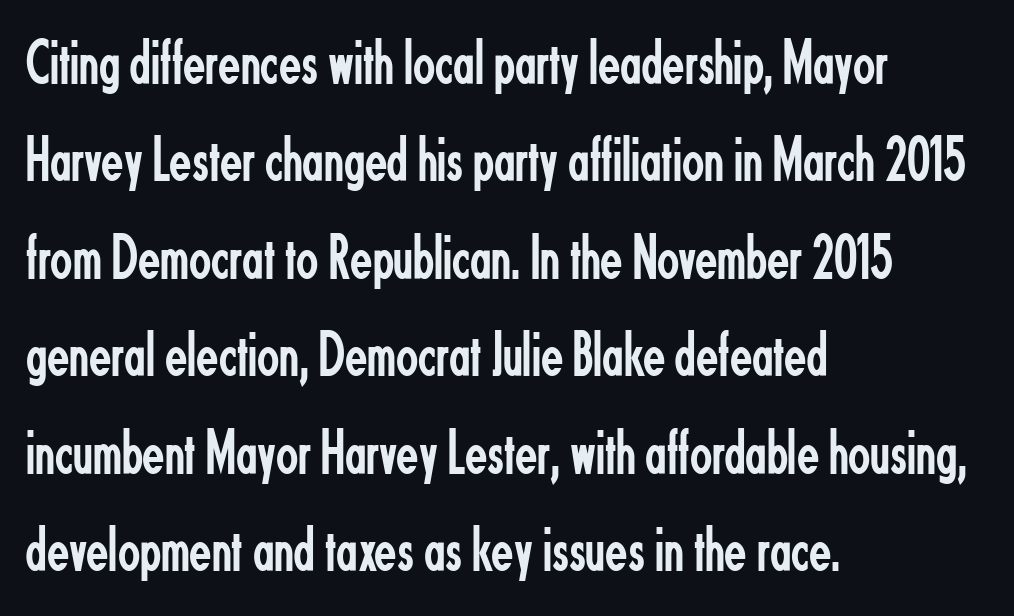
Heaviness? Minimal to ordinary, like unemphasized prose. Visually the block forms a straight wall on the left and a jagged coastline on the right. Spacing between characters is what you'd get straight out of the box. Look at the bottom of the vertical strokes: they stop flat, with no serifs.
